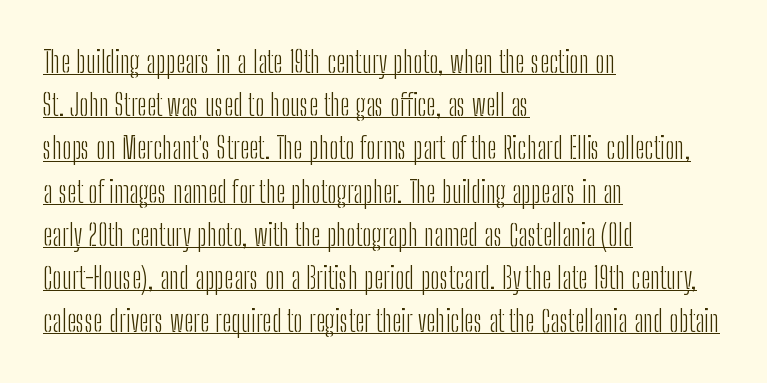
The image shows 30 px light, condensed sans-serif type, upright; set left-aligned, normal line spacing (1.44x), normal letter spacing, underlined; low stroke contrast and a medium x-height.
